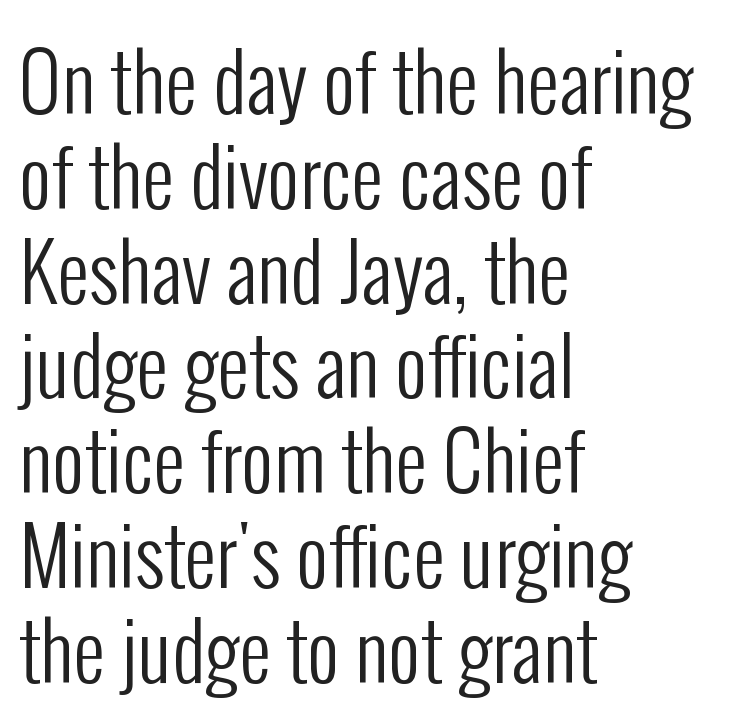
Q: Is the text bold? A: No.
Q: Is the text italic (slanted)? A: No, it is upright.
Q: Is the typeface a serif or a sans-serif typeface? A: Sans-serif.
Q: Is the text underlined? A: No.
Q: How is the paragraph aligned? A: Left-aligned.
Q: Is the spacing between letters normal or unusually wide? A: Normal.
Q: Width (condensed, normal, or wide)? A: Condensed.
Q: Stroke contrast? A: Low.
Q: x-height? A: Medium.
Q: Monospaced? A: No.
